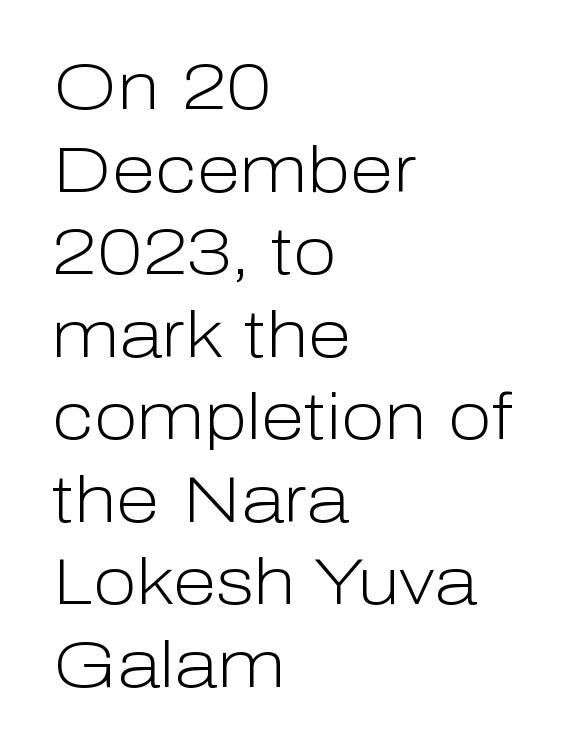
The image shows 64 px light sans-serif type, upright; set left-aligned, normal line spacing (1.29x), normal letter spacing, not underlined; low stroke contrast and a medium x-height.
